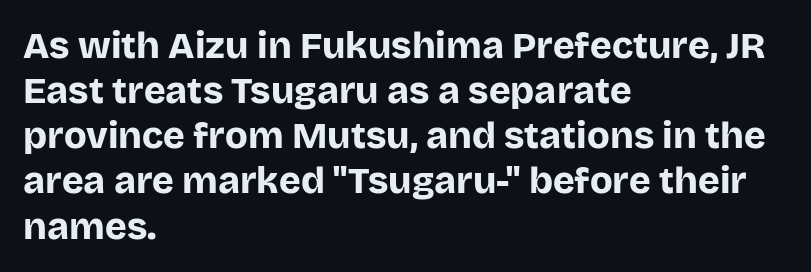
A typesetter would call this proportional, since set widths differ per character. Horizontally, the lines are justified to the leading edge only. The type is set solid horizontally, with unmodified tracking. This sample uses an upright cut, with every glyph sitting square on the baseline. The foot of each line stays bare and open. No feet cap the strokes, marking this as sans-serif type.
